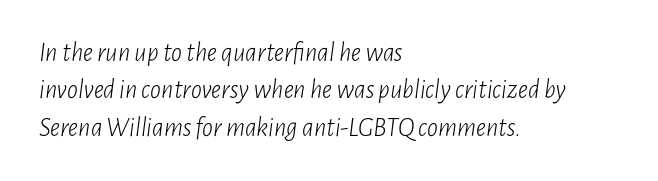
Q: Is the text bold? A: No.
Q: Is the text italic (slanted)? A: Yes, it leans right by about 7 degrees.
Q: Is the text underlined? A: No.
Q: How is the paragraph aligned? A: Left-aligned.
Q: Is the spacing between letters normal or unusually wide? A: Normal.
Q: Is the spacing between lines tight, normal or loose? A: Normal.
